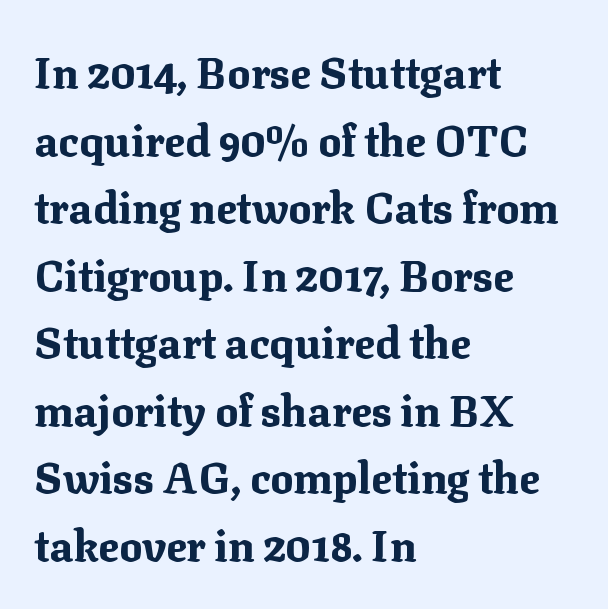
Q: Is the text bold? A: Yes.
Q: Is the text italic (slanted)? A: No, it is upright.
Q: Is the typeface a serif or a sans-serif typeface? A: Serif.
Q: Is the text underlined? A: No.
Q: How is the paragraph aligned? A: Left-aligned.
Q: Is the spacing between letters normal or unusually wide? A: Normal.
Q: Is the spacing between lines tight, normal or loose? A: Normal.
Q: Width (condensed, normal, or wide)? A: Normal.
Q: Stroke contrast? A: Medium.
Q: x-height? A: Medium.
Q: Monospaced? A: No.
